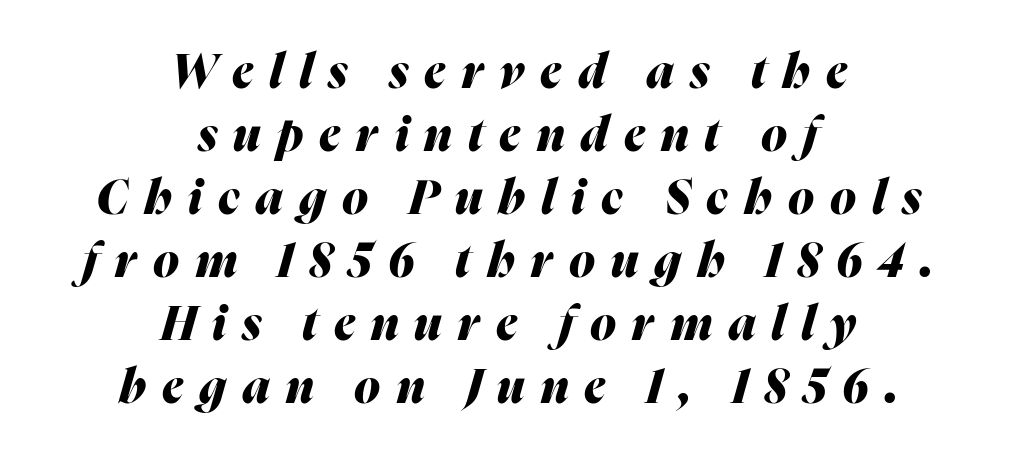
{"italic": "yes", "lean": "right", "slant_degrees": 16, "bold": "yes", "weight": "heavy", "width": "normal", "stroke_contrast": "medium", "x_height": "medium", "monospaced": "no", "underline": "no", "align": "center", "line_spacing": "normal", "line_spacing_ratio": 1.34, "letter_spacing": "wide", "letter_spacing_em": 0.34, "glyph_px": 47}
